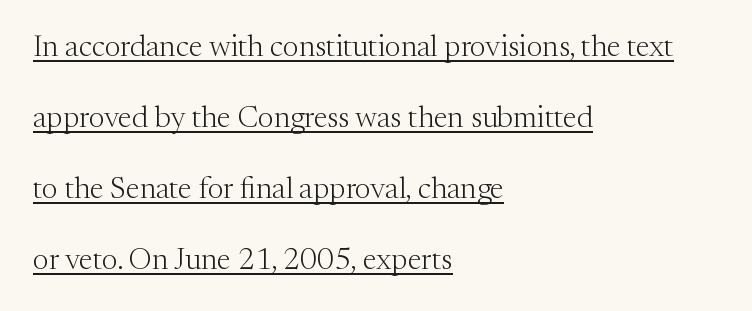
The image shows 30 px light serif type, upright; set left-aligned, loose line spacing (2.37x), normal letter spacing, underlined; medium stroke contrast and a medium x-height.
